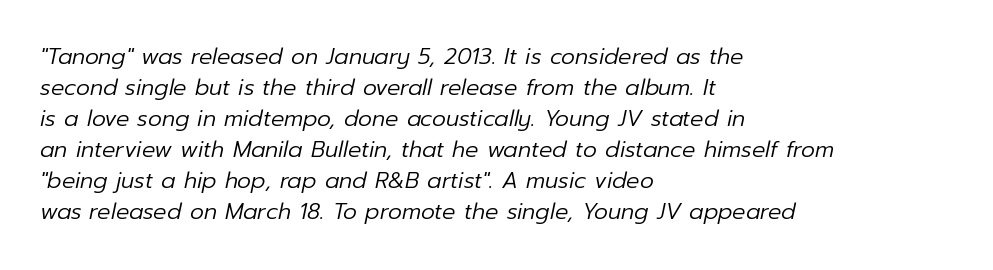
The image shows 22 px text type, italic (leaning right); set left-aligned, normal line spacing (1.41x), normal letter spacing, not underlined.
